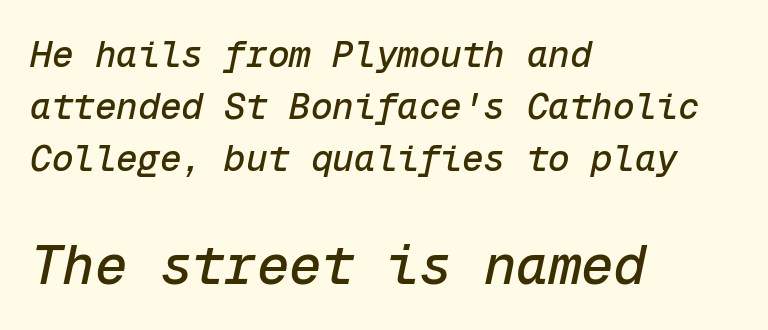
{"italic": "yes", "lean": "right", "slant_degrees": 12, "width": "normal", "stroke_contrast": "low", "x_height": "medium", "monospaced": "yes", "underline": "no", "align": "left", "line_spacing": "normal", "line_spacing_ratio": 1.44, "letter_spacing": "normal", "letter_spacing_em": 0.0, "larger_block": "second", "size_ratio": 1.5, "glyph_px": 54}
